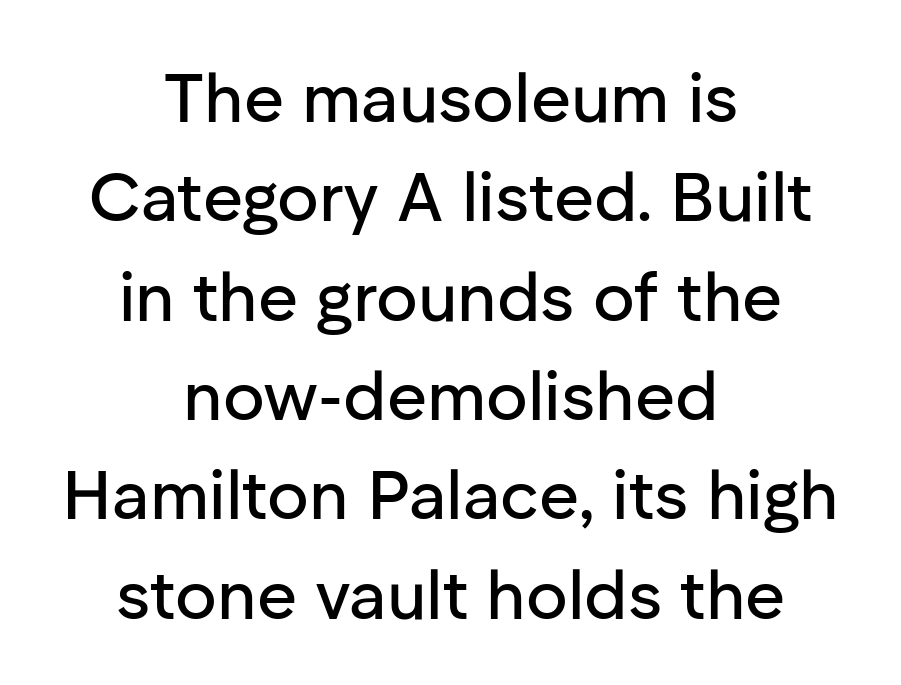
The image shows 69 px sans-serif type, upright; set centered, normal line spacing (1.44x), normal letter spacing, not underlined; low stroke contrast and a medium x-height.
